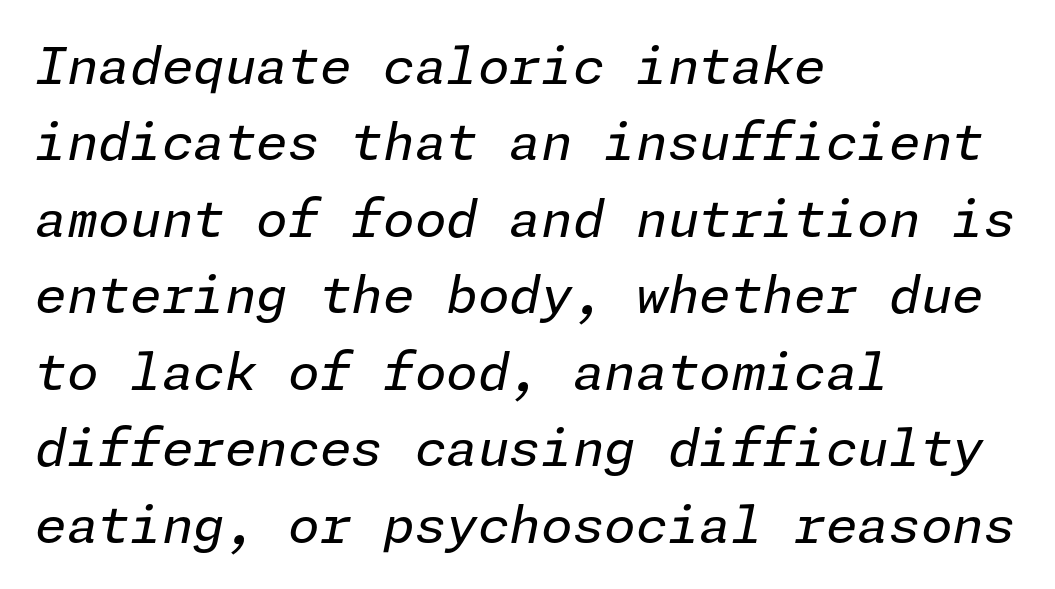
The image shows 51 px regular-weight type, italic (leaning right); set left-aligned, normal line spacing (1.5x), normal letter spacing, not underlined; low stroke contrast and a medium x-height.
